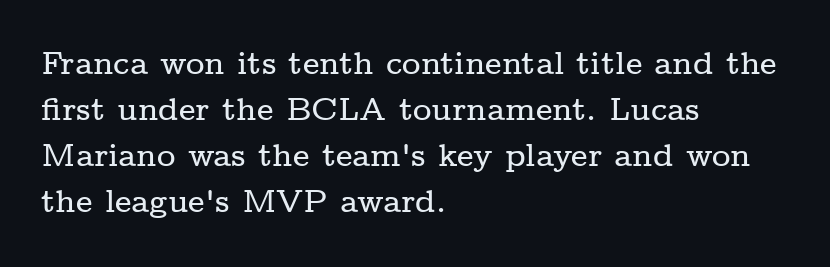
The image shows 32 px wide serif type, upright; set left-aligned, normal line spacing (1.44x), normal letter spacing, not underlined; low stroke contrast and a medium x-height.
